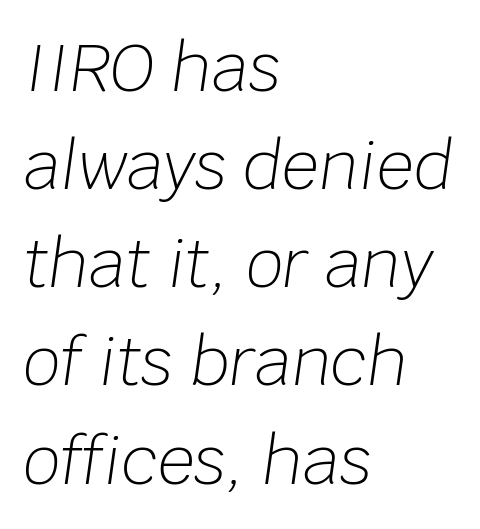
The face used here is proportionally spaced, like ordinary book or web type. A quiet, ordinary-to-light weight characterises the typeface. The type is set solid horizontally, with unmodified tracking. Emphasis-style slanted type is in use. This block has exactly the height ordinary leading produces. Each row of text sits above clean, open space.
